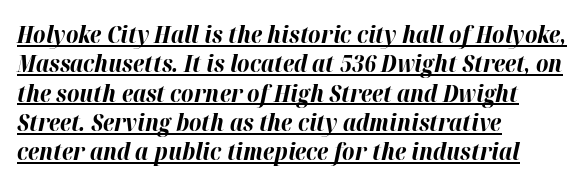
The image shows 24 px bold type, italic (leaning right); set left-aligned, line spacing 1.22x, normal letter spacing, underlined.
